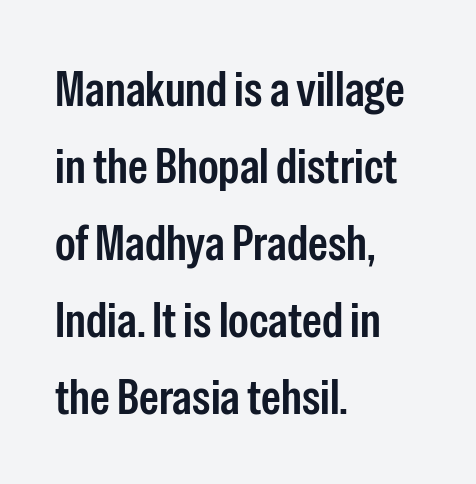
Q: Is the text italic (slanted)? A: No, it is upright.
Q: Is the typeface a serif or a sans-serif typeface? A: Sans-serif.
Q: Is the text underlined? A: No.
Q: How is the paragraph aligned? A: Left-aligned.
Q: Is the spacing between letters normal or unusually wide? A: Normal.
Q: Is the spacing between lines tight, normal or loose? A: Normal.
Q: Width (condensed, normal, or wide)? A: Condensed.
Q: Stroke contrast? A: Low.
Q: x-height? A: Medium.
Q: Monospaced? A: No.
